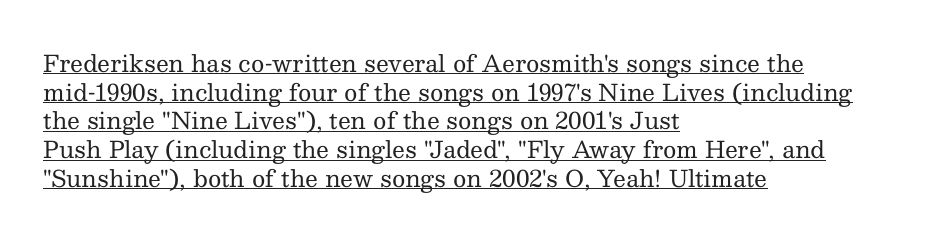
Q: Is the text bold? A: No.
Q: Is the text italic (slanted)? A: No, it is upright.
Q: Is the text underlined? A: Yes.
Q: How is the paragraph aligned? A: Left-aligned.
Q: Is the spacing between letters normal or unusually wide? A: Normal.
Q: Is the spacing between lines tight, normal or loose? A: Normal.
